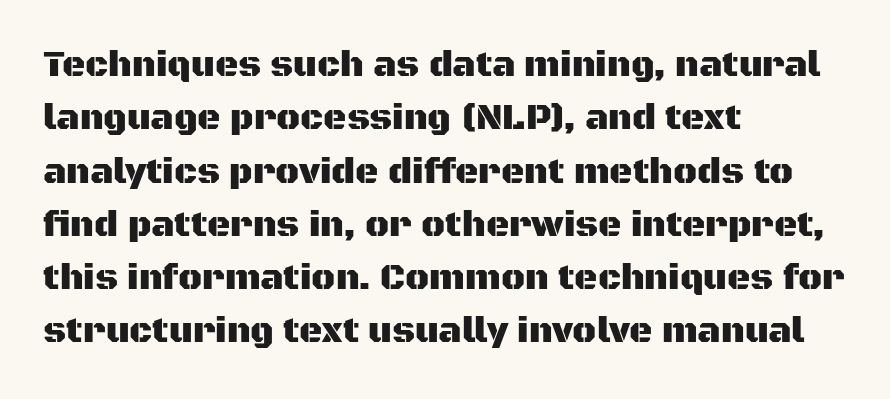
Q: Is the text italic (slanted)? A: No, it is upright.
Q: Is the typeface a serif or a sans-serif typeface? A: Sans-serif.
Q: Is the text underlined? A: No.
Q: How is the paragraph aligned? A: Left-aligned.
Q: Is the spacing between letters normal or unusually wide? A: Normal.
Q: Is the spacing between lines tight, normal or loose? A: Normal.
Q: Width (condensed, normal, or wide)? A: Normal.
Q: Stroke contrast? A: Medium.
Q: x-height? A: Large.
Q: Monospaced? A: No.
